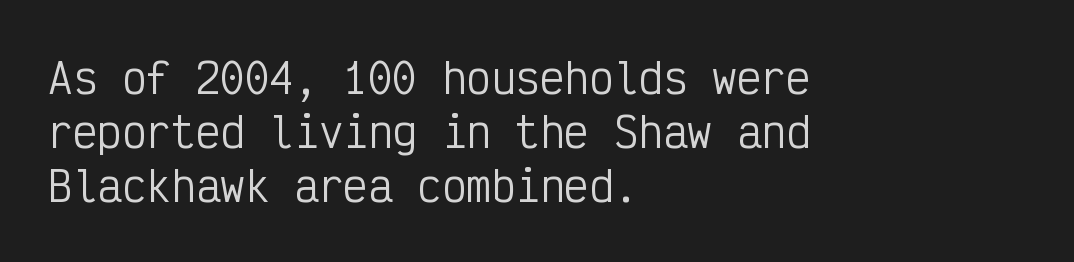
{"serif": "no", "italic": "no", "bold": "no", "weight": "regular", "width": "condensed", "stroke_contrast": "low", "x_height": "medium", "monospaced": "yes", "underline": "no", "align": "left", "line_spacing": "normal", "line_spacing_ratio": 1.32, "letter_spacing": "normal", "letter_spacing_em": 0.0, "glyph_px": 41}
